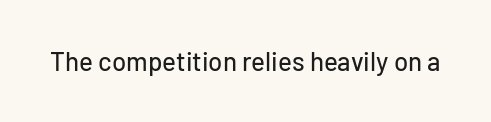
Q: Is the text italic (slanted)? A: No, it is upright.
Q: Is the text underlined? A: No.
Q: Is the spacing between letters normal or unusually wide? A: Normal.
